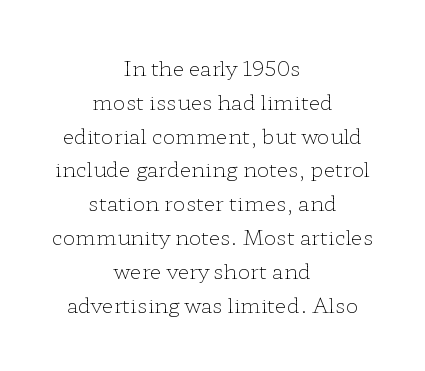
The image shows 21 px text type, upright; set centered, normal line spacing (1.61x), normal letter spacing, not underlined.
